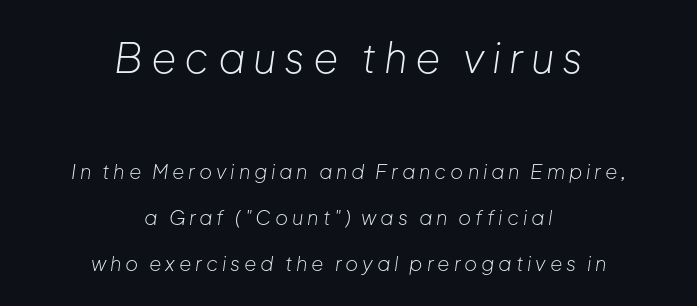
The paragraph has two soft edges and a firm central axis. Which of the two is more prominent by size? The first, at the top. Is this a heavy cut? Hardly; it is regular or lighter. Clear beneath every line of the passage.
